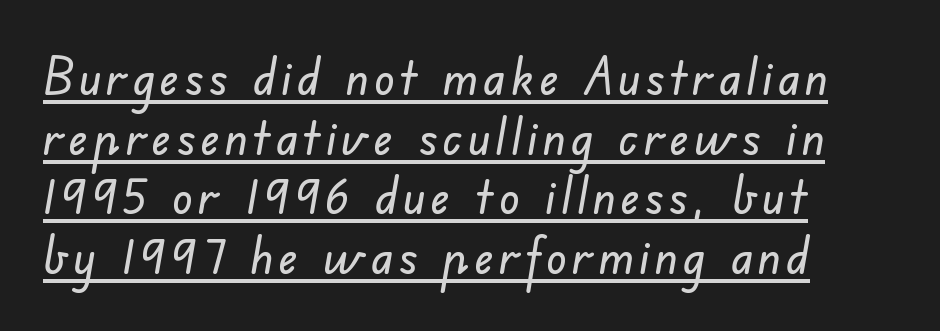
{"serif": "no", "width": "normal", "stroke_contrast": "low", "x_height": "small", "monospaced": "no", "underline": "yes", "align": "left", "line_spacing_ratio": 1.17, "glyph_px": 51}
